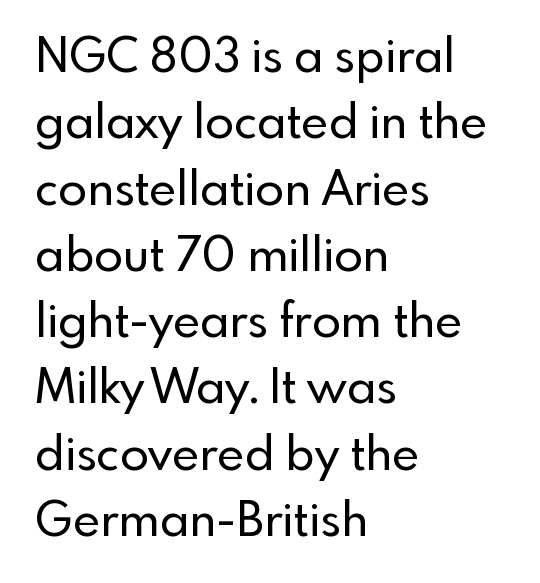
The image shows 47 px sans-serif type, upright; set left-aligned, normal line spacing (1.41x), normal letter spacing, not underlined; a small x-height.
